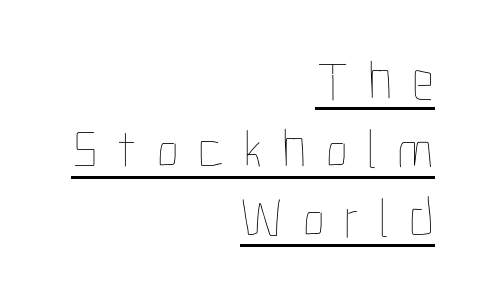
Someone cranked the tracking dial way up on this one. The letters advance in unequal steps, a hallmark of proportional type. A student would call this right alignment; a typographer would say flush right, rag left. When letters stand straight like this, we call the style roman or upright. Honestly, the underline is the first thing you notice here. Stroke mass is kept to a normal reading level or below.
